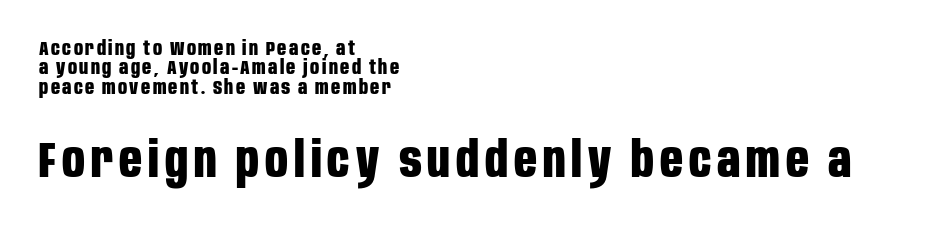
The image shows 50 px bold, condensed sans-serif type, upright; set left-aligned, tight line spacing (0.97x), not underlined; the second (bottom) block is 2.5x larger; low stroke contrast and a large x-height.
